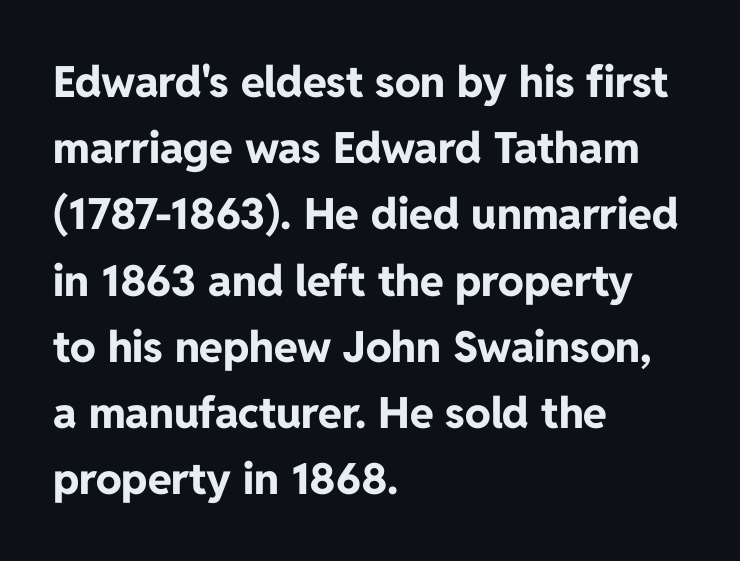
{"serif": "no", "italic": "no", "bold": "yes", "weight": "bold", "width": "normal", "stroke_contrast": "low", "x_height": "medium", "monospaced": "no", "underline": "no", "align": "left", "line_spacing": "normal", "line_spacing_ratio": 1.54, "letter_spacing": "normal", "letter_spacing_em": 0.0, "glyph_px": 43}
